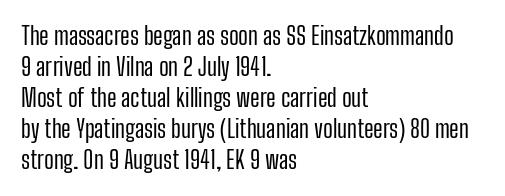
These lines keep a tight, regular rhythm from letter to letter. Notice how descenders clear the ascenders below comfortably — that's standard leading. These lines were composed using upright roman letters. One-word summary of the alignment: left. Nobody drew a line under any word here. The typesetting does not lean heavy: it is not bold.
